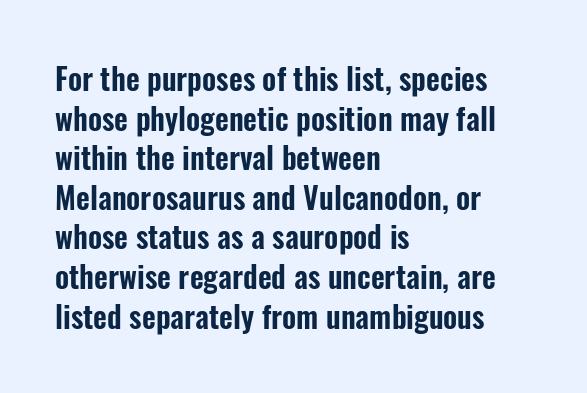
Line starts are locked; line ends wander. Glance below the letters and you will spot only blank space. Each letter keeps its own natural width here, so spacing adapts to shape. Summary of vertical rhythm: regular, with standard interline spacing.
